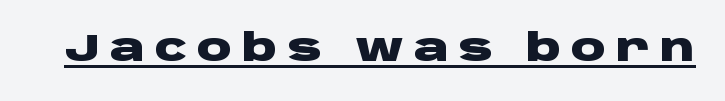
The letters stand straight up with perfectly vertical stems. The letters advance in unequal steps, a hallmark of proportional type. Strong, thick strokes mark this as bold type. The specimen includes a rule beneath the text block's lines. A typesetter would label this face a sans.
